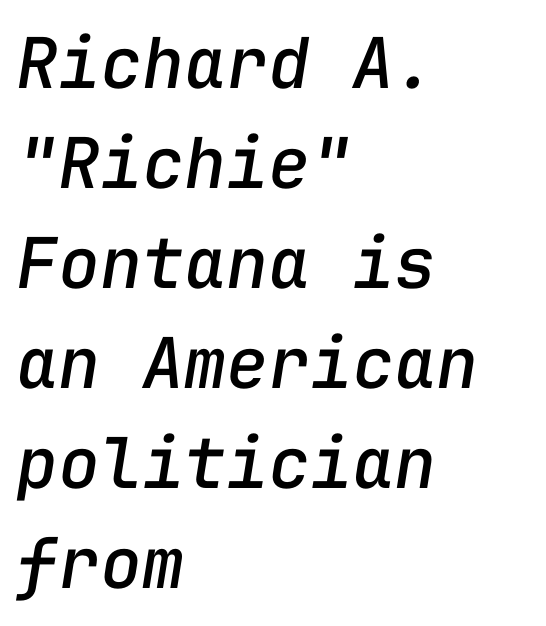
Q: Is the text italic (slanted)? A: Yes, it leans right by about 9 degrees.
Q: Is the text underlined? A: No.
Q: How is the paragraph aligned? A: Left-aligned.
Q: Is the spacing between letters normal or unusually wide? A: Normal.
Q: Is the spacing between lines tight, normal or loose? A: Normal.
Q: Width (condensed, normal, or wide)? A: Normal.
Q: Stroke contrast? A: Low.
Q: x-height? A: Medium.
Q: Monospaced? A: Yes.
